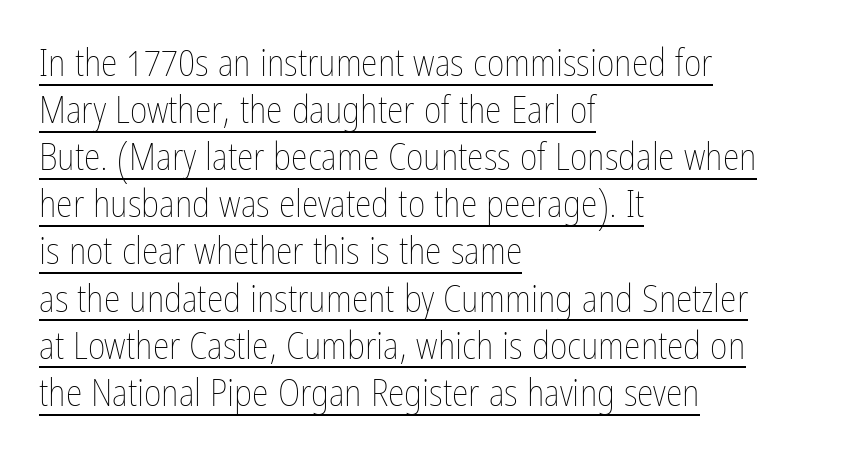
{"italic": "no", "bold": "no", "weight": "thin", "width": "condensed", "stroke_contrast": "low", "x_height": "medium", "monospaced": "no", "underline": "yes", "align": "left", "line_spacing_ratio": 1.24, "letter_spacing": "normal", "letter_spacing_em": 0.0, "glyph_px": 38}
